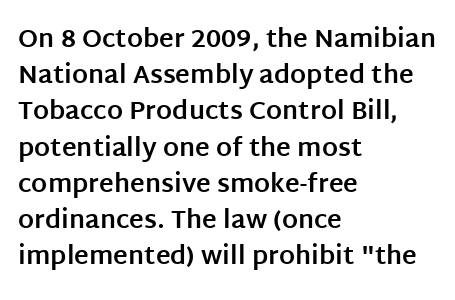
Typesetter's note: full bold, strokes at maximum text heaviness. Rendered with straight, roman letterforms. The line-height multiplier appears to be the usual default. Words appear dense and cohesive because spacing is normal. A student would call this left alignment; a typographer would say flush left, rag right. The baseline area is clear.
